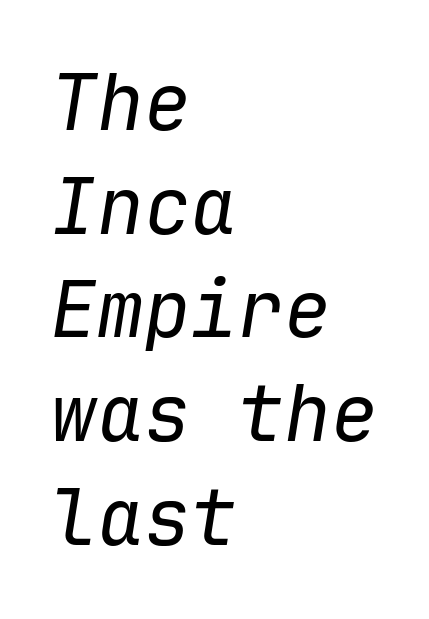
Q: Is the text bold? A: No.
Q: Is the text italic (slanted)? A: Yes, it leans right by about 9 degrees.
Q: Is the text underlined? A: No.
Q: How is the paragraph aligned? A: Left-aligned.
Q: Is the spacing between letters normal or unusually wide? A: Normal.
Q: Is the spacing between lines tight, normal or loose? A: Normal.
Q: Width (condensed, normal, or wide)? A: Normal.
Q: Stroke contrast? A: Low.
Q: x-height? A: Medium.
Q: Monospaced? A: Yes.
